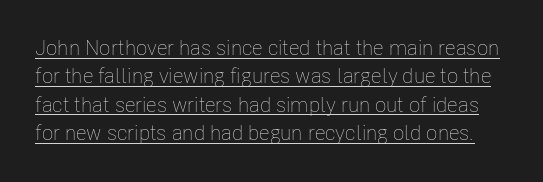
Q: Is the text bold? A: No.
Q: Is the text italic (slanted)? A: No, it is upright.
Q: Is the text underlined? A: Yes.
Q: Is the spacing between letters normal or unusually wide? A: Normal.
Q: Is the spacing between lines tight, normal or loose? A: Normal.
